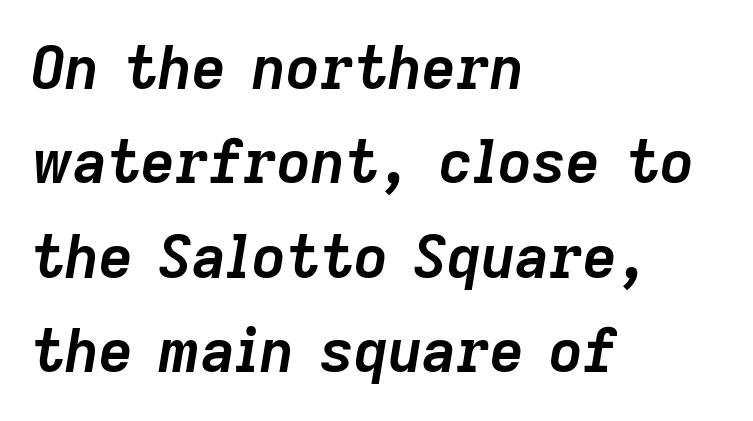
Tracking here is standard; glyphs follow each other at the usual distance. A typesetter would call this proportional, since set widths differ per character. How heavy is the stroke? Heavy — this is a bold. The foot of each line stays bare and open. This rendering uses left alignment, leaving the right contour irregular. Italic? Definitely — the glyphs are oblique.
